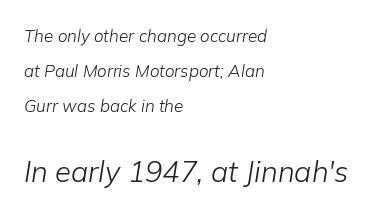
{"italic": "yes", "lean": "right", "slant_degrees": 9, "bold": "no", "weight": "light", "width": "normal", "stroke_contrast": "low", "x_height": "medium", "monospaced": "no", "underline": "no", "align": "left", "line_spacing": "loose", "line_spacing_ratio": 2.06, "letter_spacing": "normal", "letter_spacing_em": 0.0, "larger_block": "second", "size_ratio": 1.71, "glyph_px": 29}
